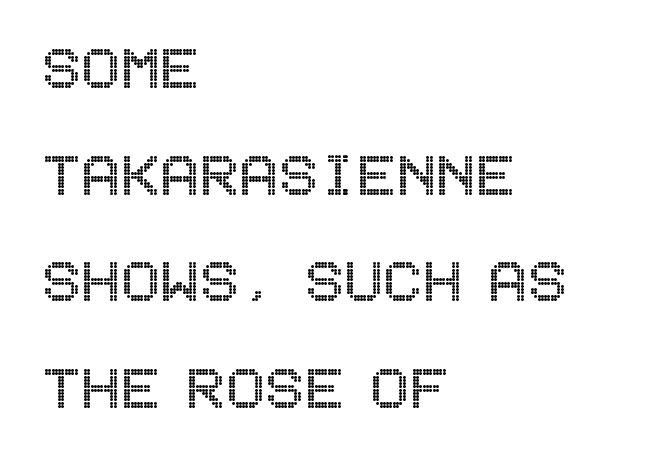
{"italic": "no", "width": "condensed", "x_height": "large", "underline": "no", "align": "left", "line_spacing": "normal", "line_spacing_ratio": 1.46, "letter_spacing": "normal", "letter_spacing_em": 0.0, "glyph_px": 73}
